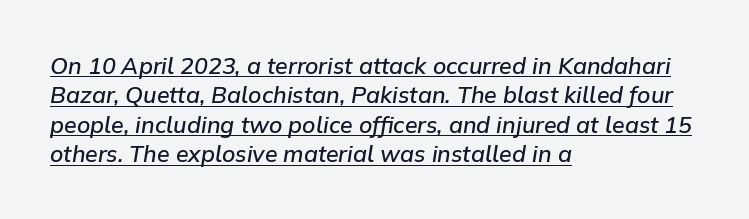
Q: Is the text bold? A: Semi-bold.
Q: Is the text italic (slanted)? A: Yes, it leans right by about 9 degrees.
Q: Is the text underlined? A: Yes.
Q: How is the paragraph aligned? A: Left-aligned.
Q: Is the spacing between letters normal or unusually wide? A: Normal.
Q: Is the spacing between lines tight, normal or loose? A: Normal.
